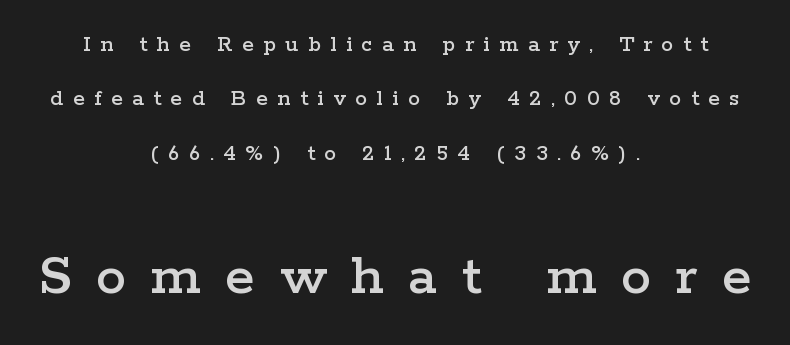
The image shows 61 px wide serif type, upright; set centered, loose line spacing (2.27x), unusually wide letter spacing (+0.4 em), not underlined; the second (bottom) block is 2.54x larger; low stroke contrast and a medium x-height.
